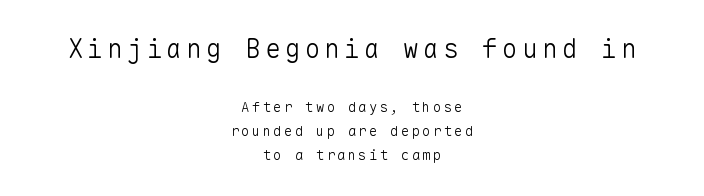
Q: Is the text bold? A: No.
Q: Is the text italic (slanted)? A: No, it is upright.
Q: Is the text underlined? A: No.
Q: How is the paragraph aligned? A: Centered.
Q: Which block of text is set in a larger size, the first (top) or the second (bottom)? A: The first (top) one.
